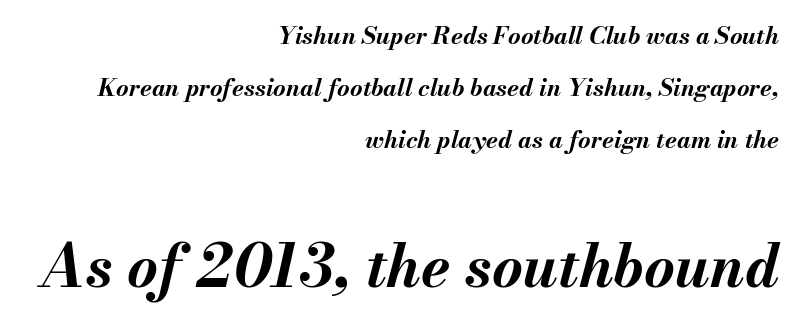
{"italic": "yes", "lean": "right", "slant_degrees": 13, "bold": "yes", "weight": "bold", "width": "normal", "stroke_contrast": "medium", "x_height": "small", "monospaced": "no", "underline": "no", "align": "right", "line_spacing": "loose", "line_spacing_ratio": 2.17, "letter_spacing": "normal", "letter_spacing_em": 0.0, "larger_block": "second", "size_ratio": 2.46, "glyph_px": 59}
